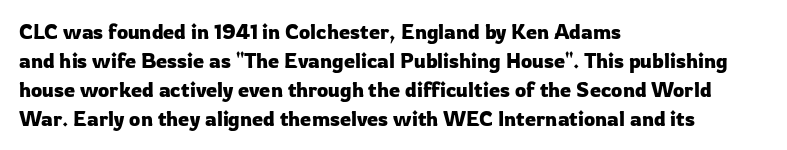
{"italic": "no", "underline": "no", "align": "left", "line_spacing": "normal", "line_spacing_ratio": 1.45, "letter_spacing": "normal", "letter_spacing_em": 0.0, "glyph_px": 20}
